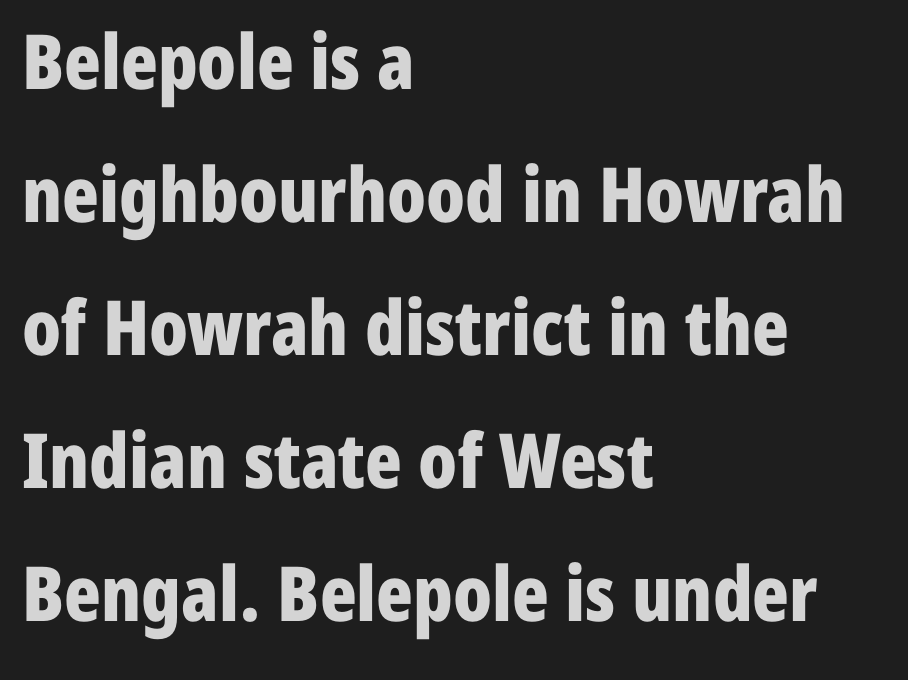
Q: Is the text bold? A: Yes.
Q: Is the text italic (slanted)? A: No, it is upright.
Q: Is the typeface a serif or a sans-serif typeface? A: Sans-serif.
Q: Is the text underlined? A: No.
Q: How is the paragraph aligned? A: Left-aligned.
Q: Is the spacing between letters normal or unusually wide? A: Normal.
Q: Width (condensed, normal, or wide)? A: Condensed.
Q: Stroke contrast? A: Low.
Q: x-height? A: Medium.
Q: Monospaced? A: No.
